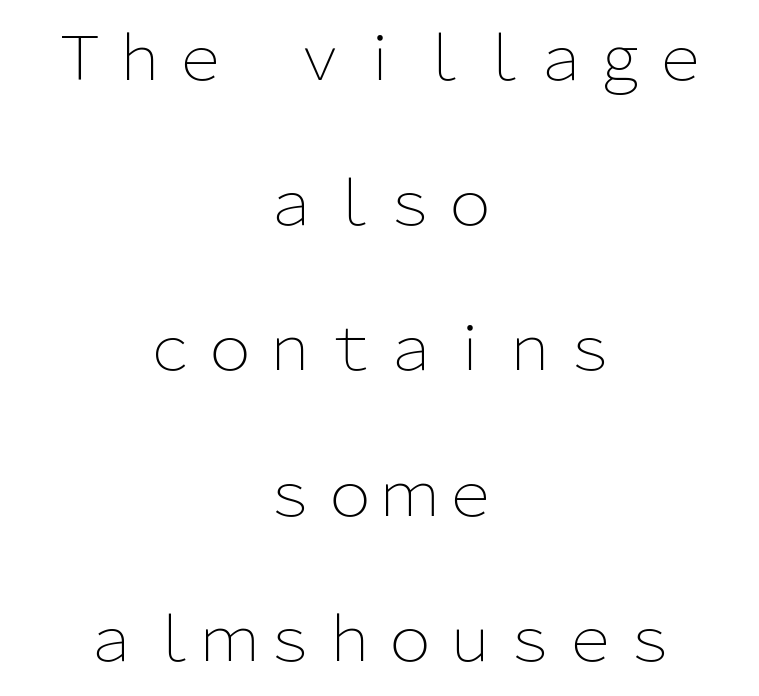
Think standard paragraph weight, or any step lighter than that. Lines of text with bare space underneath. Horizontal alignment here is central, giving a formal, balanced look. Letterform terminals end flat and unadorned throughout the passage. Unlike italic type, these characters show no tilt at all. Summary of vertical rhythm: relaxed, with wide interline spacing.
